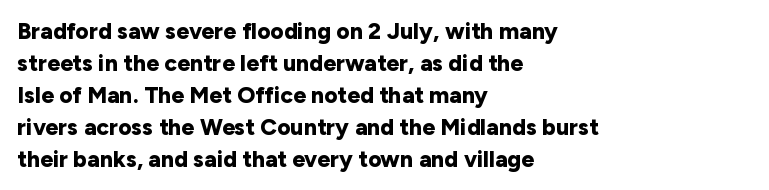
Compared with typical paragraphs, the rows here are spaced about the same. In terms of posture, this sample is upright. You'd pick this weight for a headline — it's a proper bold. Typeset ragged right — the left edge is the straight one.
